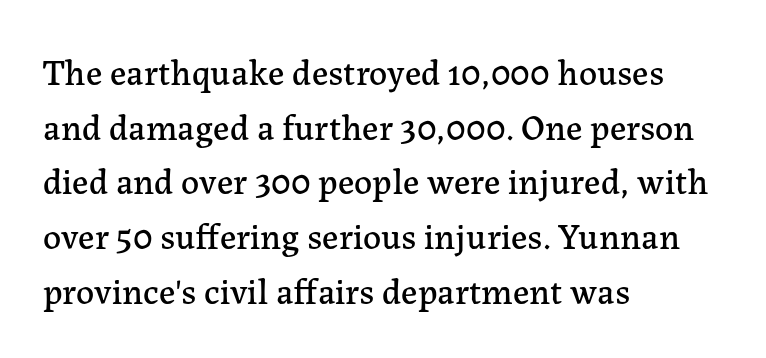
Q: Is the text italic (slanted)? A: No, it is upright.
Q: Is the typeface a serif or a sans-serif typeface? A: Serif.
Q: Is the text underlined? A: No.
Q: How is the paragraph aligned? A: Left-aligned.
Q: Is the spacing between letters normal or unusually wide? A: Normal.
Q: Is the spacing between lines tight, normal or loose? A: Normal.
Q: Width (condensed, normal, or wide)? A: Normal.
Q: Stroke contrast? A: Low.
Q: x-height? A: Medium.
Q: Monospaced? A: No.
